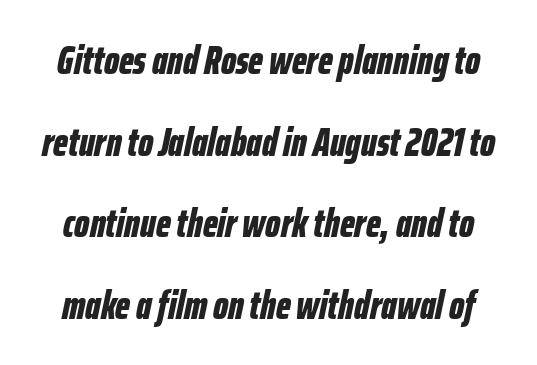
Compared with ordinary roman type, these characters are visibly tilted. The string is rendered with underlining switched off. The passage shown is typed in a proportional face where columns would drift. Strokes here are thick enough to call this a true bold. How are the letters spaced? Ordinarily, with no added tracking. Successive baselines arrive slowly, with a big drop between each.
